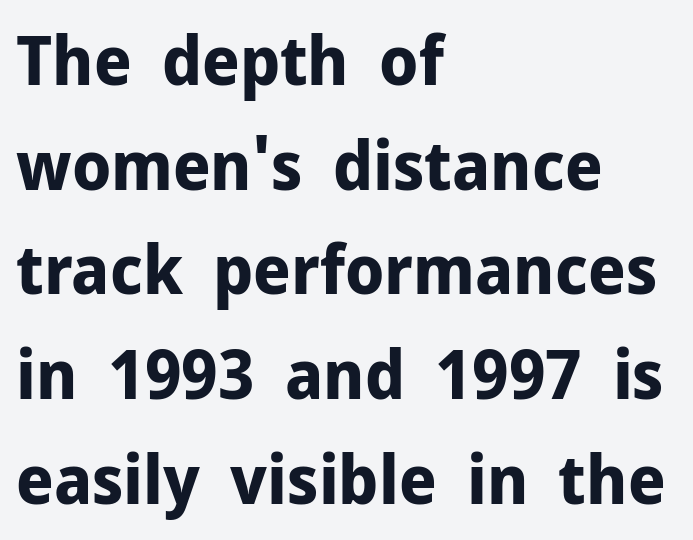
The image shows 68 px bold sans-serif type, upright; set left-aligned, normal line spacing (1.54x), normal letter spacing, not underlined; low stroke contrast and a medium x-height.
